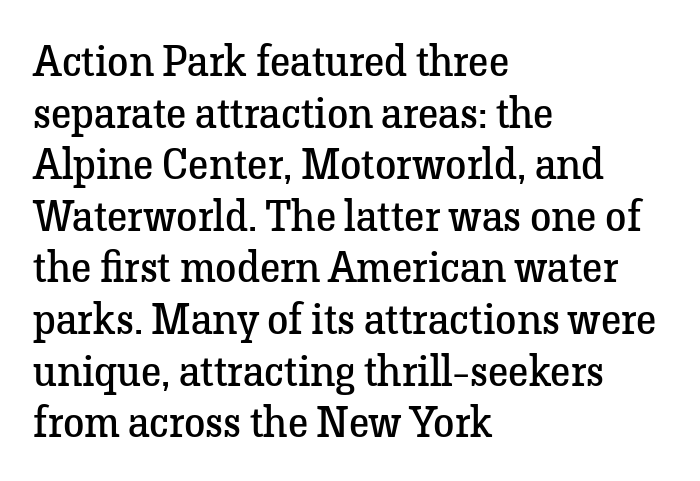
Q: Is the text bold? A: No.
Q: Is the text italic (slanted)? A: No, it is upright.
Q: Is the typeface a serif or a sans-serif typeface? A: Serif.
Q: Is the text underlined? A: No.
Q: How is the paragraph aligned? A: Left-aligned.
Q: Is the spacing between letters normal or unusually wide? A: Normal.
Q: Width (condensed, normal, or wide)? A: Normal.
Q: Stroke contrast? A: Low.
Q: x-height? A: Medium.
Q: Monospaced? A: No.
